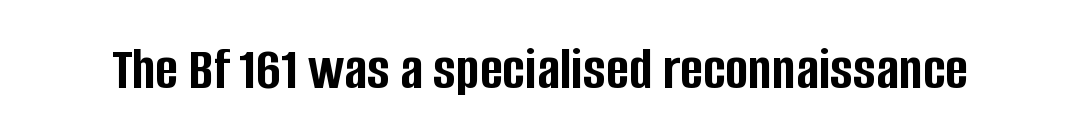
{"serif": "no", "italic": "no", "bold": "yes", "weight": "semibold", "width": "condensed", "stroke_contrast": "low", "x_height": "large", "monospaced": "no", "underline": "no", "letter_spacing": "normal", "letter_spacing_em": 0.0, "glyph_px": 62}
